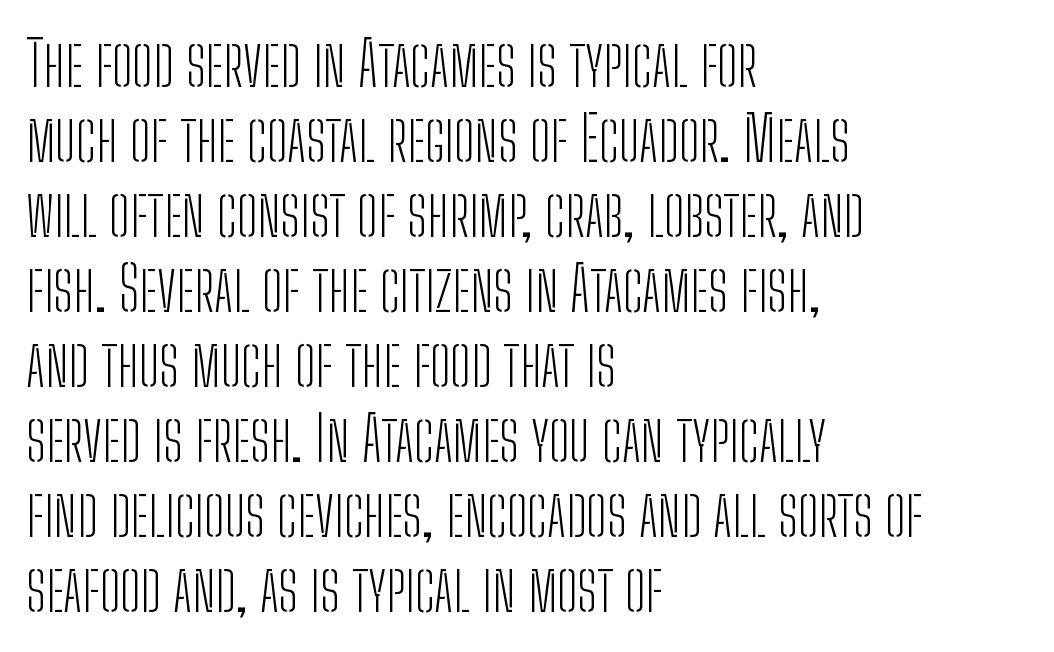
Serif or sans? Sans — the stroke terminals are bare. Do the characters align in a grid? No, the font is proportional. The passage shown is not bold in any degree. The rendering anchors every line to the left-hand side. The type is set solid horizontally, with unmodified tracking. Anything drawn beneath the words? Only blank space.
